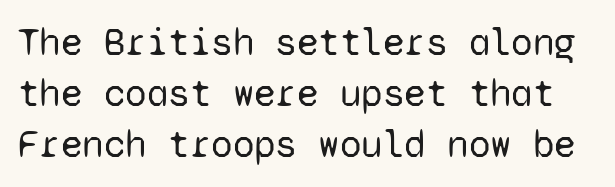
Q: Is the text bold? A: No.
Q: Is the text italic (slanted)? A: No, it is upright.
Q: Is the typeface a serif or a sans-serif typeface? A: Sans-serif.
Q: Is the text underlined? A: No.
Q: Is the spacing between letters normal or unusually wide? A: Normal.
Q: Is the spacing between lines tight, normal or loose? A: Normal.
Q: Width (condensed, normal, or wide)? A: Normal.
Q: Stroke contrast? A: Low.
Q: x-height? A: Medium.
Q: Monospaced? A: Yes.
